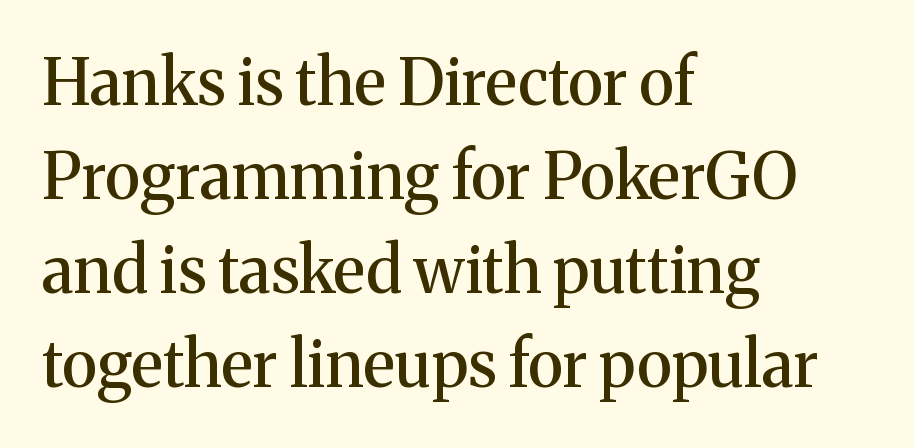
{"serif": "yes", "italic": "no", "width": "normal", "stroke_contrast": "medium", "x_height": "medium", "monospaced": "no", "underline": "no", "align": "left", "line_spacing": "normal", "line_spacing_ratio": 1.47, "letter_spacing": "normal", "letter_spacing_em": 0.0, "glyph_px": 64}
